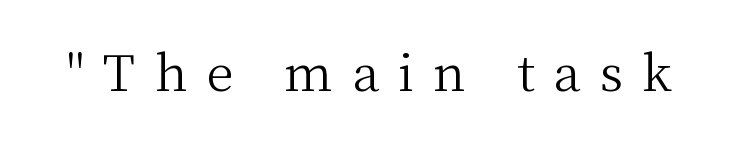
{"serif": "yes", "italic": "no", "bold": "no", "weight": "light", "width": "normal", "stroke_contrast": "medium", "x_height": "medium", "monospaced": "no", "underline": "no", "letter_spacing": "wide", "letter_spacing_em": 0.38, "glyph_px": 50}
